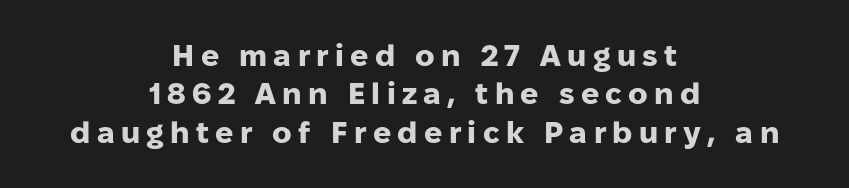
The face used here is a sans, in the tradition of grotesques and geometrics. Horizontal alignment here is central, giving a formal, balanced look. Is there any slant? The stems are plumb. The passage shown is typed in a proportional face where columns would drift. The gap between lines stays unmarked.
